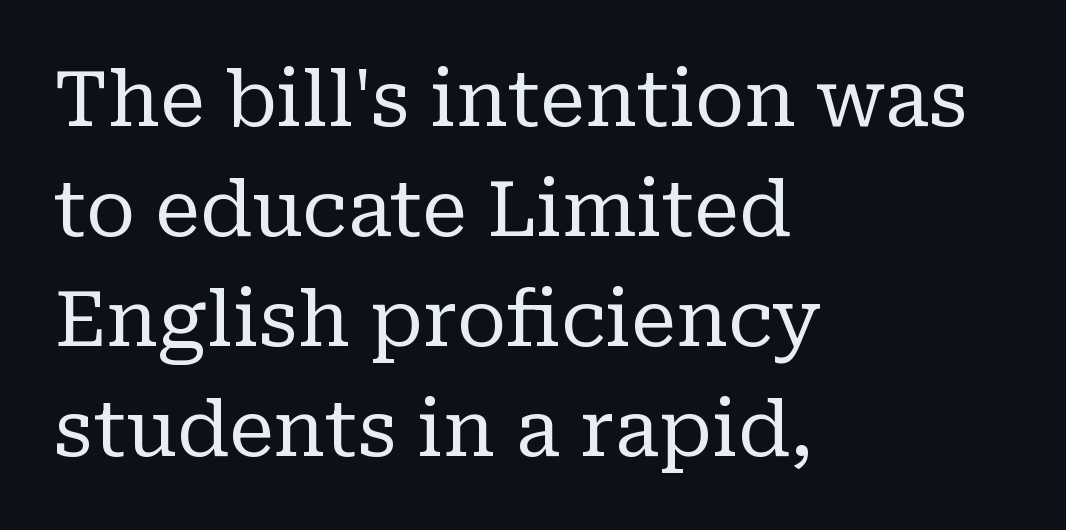
Q: Is the text bold? A: No.
Q: Is the text italic (slanted)? A: No, it is upright.
Q: Is the typeface a serif or a sans-serif typeface? A: Serif.
Q: Is the text underlined? A: No.
Q: How is the paragraph aligned? A: Left-aligned.
Q: Is the spacing between letters normal or unusually wide? A: Normal.
Q: Is the spacing between lines tight, normal or loose? A: Normal.
Q: Width (condensed, normal, or wide)? A: Normal.
Q: Stroke contrast? A: Low.
Q: x-height? A: Medium.
Q: Monospaced? A: No.
